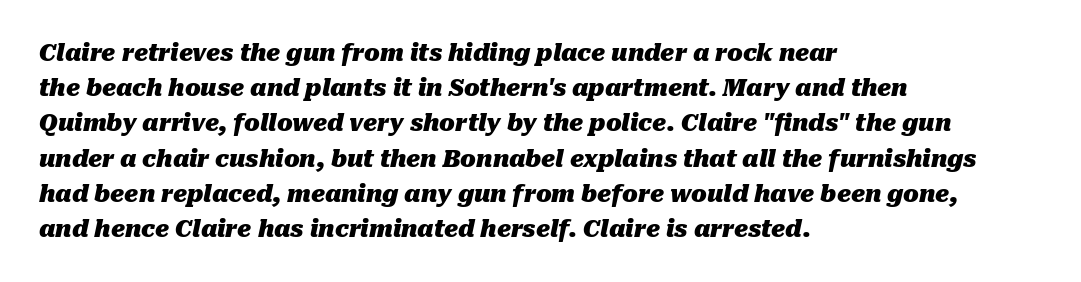
The image shows 23 px bold type, italic (leaning right); set left-aligned, normal line spacing (1.53x), normal letter spacing, not underlined.
